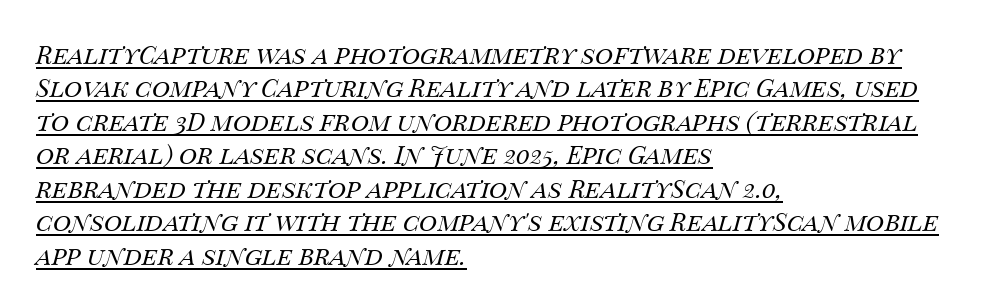
{"italic": "yes", "lean": "right", "slant_degrees": 14, "bold": "no", "underline": "yes", "align": "left", "line_spacing": "normal", "line_spacing_ratio": 1.34, "letter_spacing": "normal", "letter_spacing_em": 0.0, "glyph_px": 25}
